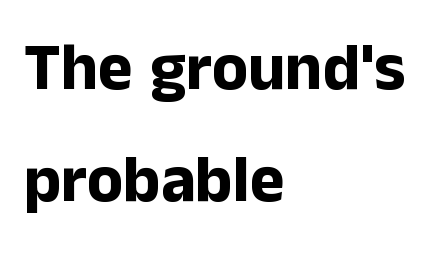
The image shows 66 px bold sans-serif type, upright; set left-aligned, normal line spacing (1.7x), normal letter spacing, not underlined; low stroke contrast and a medium x-height.
